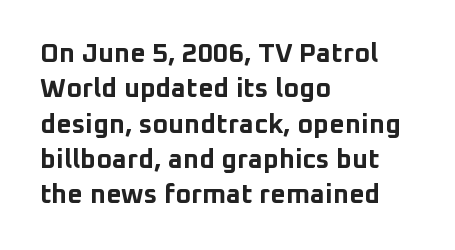
A clean baseline with only descenders dipping below it. These lines stack with their left ends in a neat column. Regular leading. Pretty heavy lettering here — definitely bold. Does extra space separate the letters? No, they use regular spacing.
